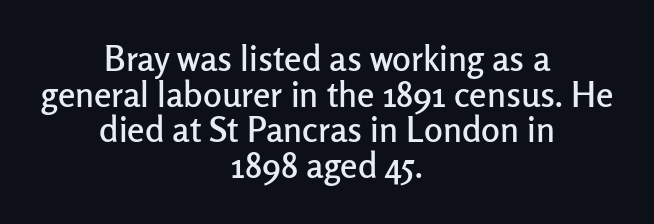
Q: Is the text italic (slanted)? A: No, it is upright.
Q: Is the typeface a serif or a sans-serif typeface? A: Sans-serif.
Q: Is the text underlined? A: No.
Q: How is the paragraph aligned? A: Centered.
Q: Is the spacing between letters normal or unusually wide? A: Normal.
Q: Is the spacing between lines tight, normal or loose? A: Tight.
Q: Width (condensed, normal, or wide)? A: Normal.
Q: Stroke contrast? A: Low.
Q: x-height? A: Medium.
Q: Monospaced? A: No.
